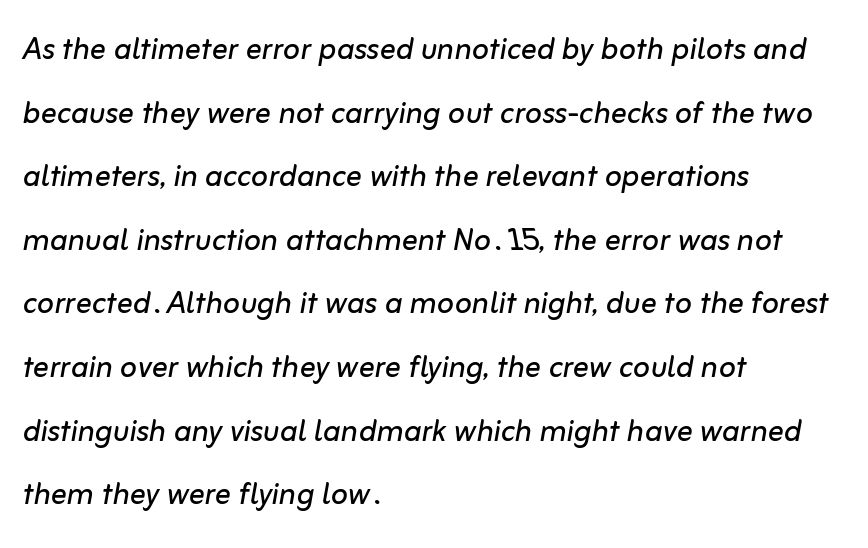
{"italic": "yes", "lean": "right", "slant_degrees": 10, "bold": "no", "weight": "regular", "width": "normal", "stroke_contrast": "low", "x_height": "medium", "monospaced": "no", "underline": "no", "align": "left", "line_spacing": "normal", "line_spacing_ratio": 1.59, "letter_spacing": "normal", "letter_spacing_em": 0.0, "glyph_px": 40}
